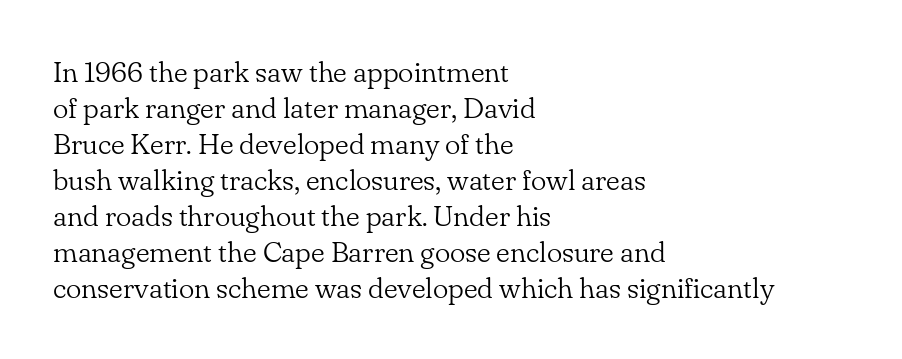
{"serif": "yes", "italic": "no", "bold": "no", "weight": "light", "width": "normal", "stroke_contrast": "low", "x_height": "small", "monospaced": "no", "underline": "no", "align": "left", "line_spacing_ratio": 1.24, "letter_spacing": "normal", "letter_spacing_em": 0.0, "glyph_px": 29}
